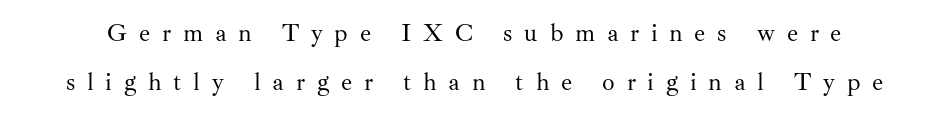
The image shows 25 px text type, upright; set loose line spacing (1.97x), unusually wide letter spacing (+0.47 em), not underlined.
